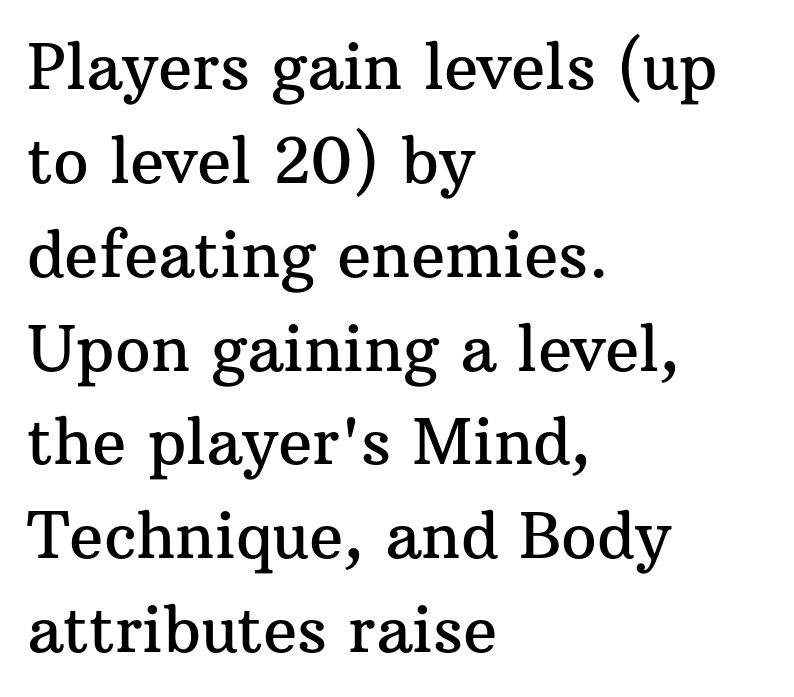
Reading down the column, the eye jumps a familiar distance to each next line. The paragraph shown leans on its left margin. The horizontal fit of the characters is conventional and even. Designer's note — italics off, roman on.
